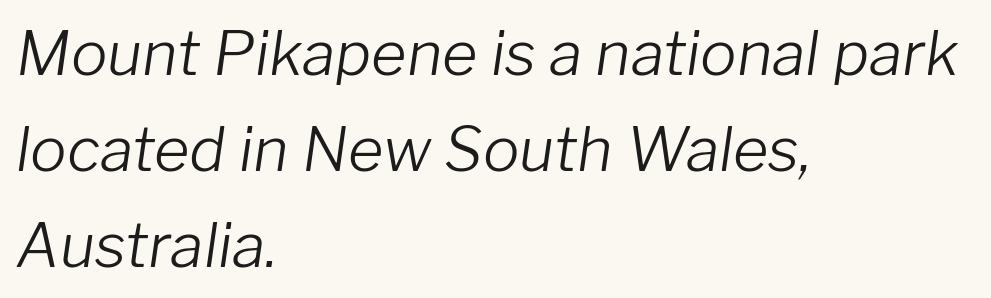
The image shows 61 px light type, italic (leaning right); set left-aligned, normal line spacing (1.57x), normal letter spacing, not underlined; low stroke contrast and a medium x-height.
